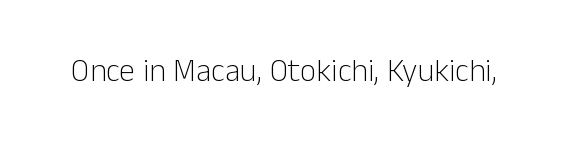
The face used here is a sans, in the tradition of grotesques and geometrics. These lines are rendered in a variable-pitch font. This rendering features lettering with no underline. Standard letterfit; no display-style spreading of the glyphs. The passage shown is not bold in any degree.
